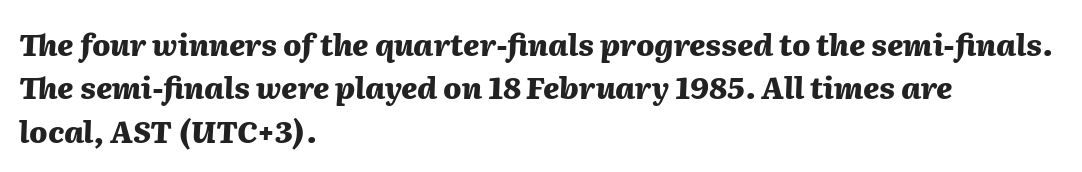
Q: Is the text bold? A: Yes.
Q: Is the text italic (slanted)? A: Yes, it leans right by about 2 degrees.
Q: Is the text underlined? A: No.
Q: How is the paragraph aligned? A: Left-aligned.
Q: Is the spacing between letters normal or unusually wide? A: Normal.
Q: Is the spacing between lines tight, normal or loose? A: Normal.
Q: Width (condensed, normal, or wide)? A: Normal.
Q: Stroke contrast? A: Medium.
Q: x-height? A: Medium.
Q: Monospaced? A: No.
